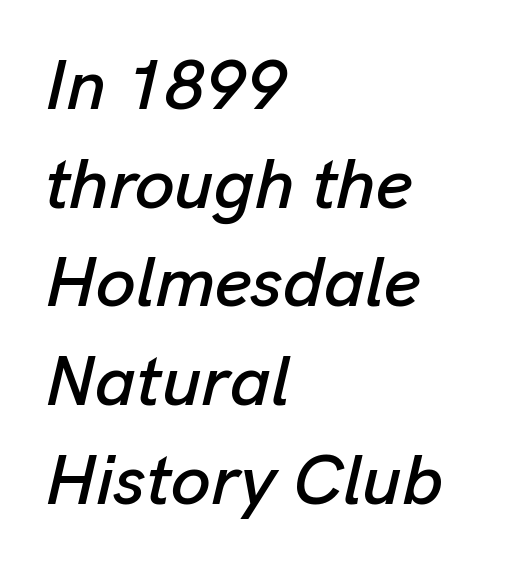
Q: Is the text italic (slanted)? A: Yes, it leans right by about 13 degrees.
Q: Is the text underlined? A: No.
Q: How is the paragraph aligned? A: Left-aligned.
Q: Is the spacing between letters normal or unusually wide? A: Normal.
Q: Is the spacing between lines tight, normal or loose? A: Normal.
Q: Width (condensed, normal, or wide)? A: Normal.
Q: Stroke contrast? A: Low.
Q: x-height? A: Medium.
Q: Monospaced? A: No.
